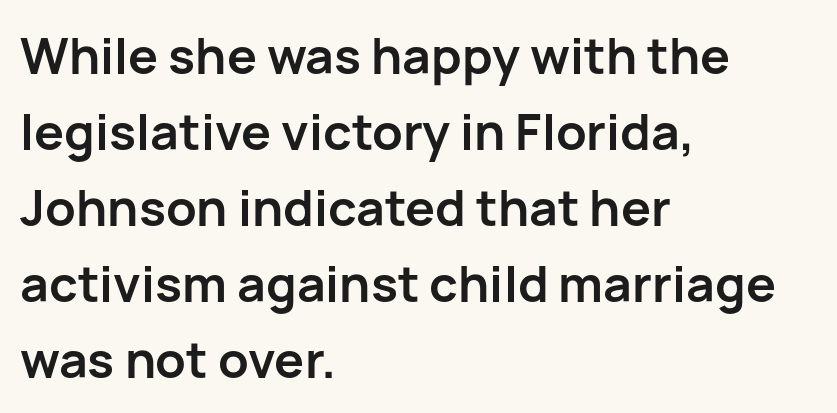
Q: Is the text bold? A: Yes.
Q: Is the text italic (slanted)? A: No, it is upright.
Q: Is the typeface a serif or a sans-serif typeface? A: Sans-serif.
Q: Is the text underlined? A: No.
Q: How is the paragraph aligned? A: Left-aligned.
Q: Is the spacing between letters normal or unusually wide? A: Normal.
Q: Is the spacing between lines tight, normal or loose? A: Normal.
Q: Width (condensed, normal, or wide)? A: Normal.
Q: Stroke contrast? A: Low.
Q: x-height? A: Medium.
Q: Monospaced? A: No.
